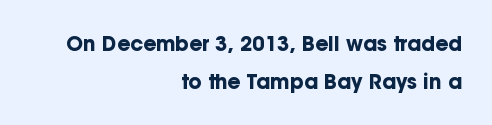
A flush-right, rag-left setting is used for this passage. Notice how thick the strokes are: this is what a full bold looks like. Beneath every word, the page is bare. Posture: vertical.
